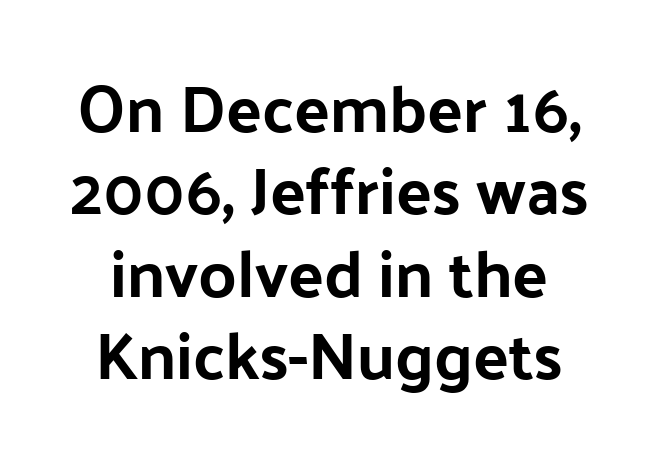
Q: Is the text italic (slanted)? A: No, it is upright.
Q: Is the typeface a serif or a sans-serif typeface? A: Sans-serif.
Q: Is the text underlined? A: No.
Q: How is the paragraph aligned? A: Centered.
Q: Is the spacing between letters normal or unusually wide? A: Normal.
Q: Is the spacing between lines tight, normal or loose? A: Normal.
Q: Width (condensed, normal, or wide)? A: Normal.
Q: Stroke contrast? A: Low.
Q: x-height? A: Medium.
Q: Monospaced? A: No.
